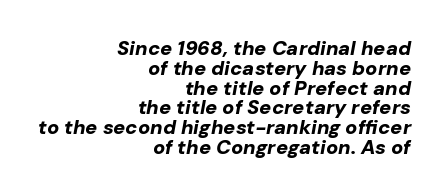
{"italic": "yes", "lean": "right", "slant_degrees": 10, "bold": "yes", "underline": "no", "align": "right", "line_spacing": "tight", "line_spacing_ratio": 0.99, "letter_spacing": "normal", "letter_spacing_em": 0.0, "glyph_px": 20}
